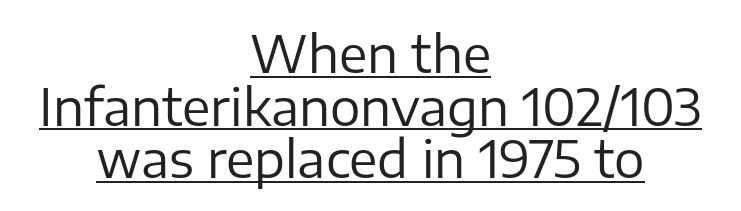
{"serif": "no", "italic": "no", "bold": "no", "weight": "regular", "width": "normal", "stroke_contrast": "low", "x_height": "medium", "monospaced": "no", "underline": "yes", "align": "center", "line_spacing": "tight", "line_spacing_ratio": 1.03, "letter_spacing": "normal", "letter_spacing_em": 0.0, "glyph_px": 51}
